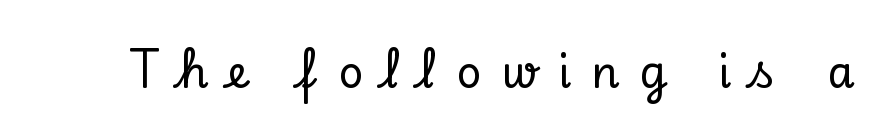
The image shows 44 px text type, upright; set unusually wide letter spacing (+0.44 em), not underlined; low stroke contrast and a small x-height.
